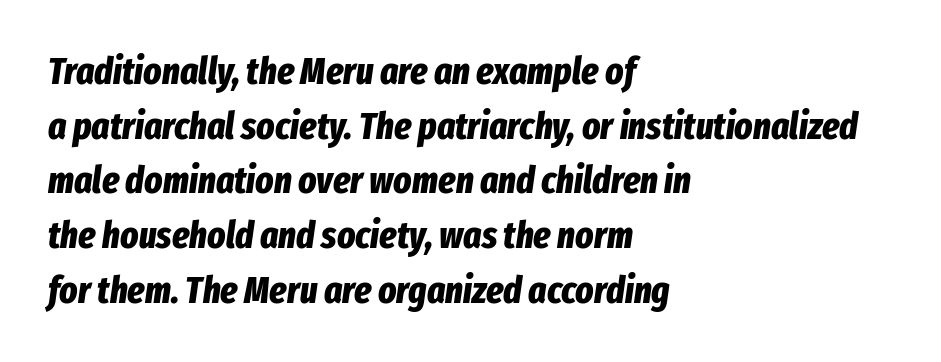
Q: Is the text bold? A: Yes.
Q: Is the text italic (slanted)? A: Yes, it leans right by about 8 degrees.
Q: Is the text underlined? A: No.
Q: How is the paragraph aligned? A: Left-aligned.
Q: Is the spacing between letters normal or unusually wide? A: Normal.
Q: Is the spacing between lines tight, normal or loose? A: Normal.
Q: Width (condensed, normal, or wide)? A: Condensed.
Q: Stroke contrast? A: Low.
Q: x-height? A: Medium.
Q: Monospaced? A: No.
